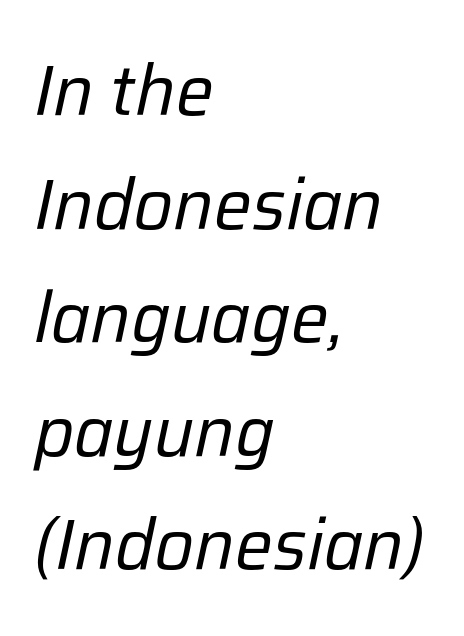
Q: Is the text bold? A: No.
Q: Is the text italic (slanted)? A: Yes, it leans right by about 12 degrees.
Q: Is the text underlined? A: No.
Q: How is the paragraph aligned? A: Left-aligned.
Q: Is the spacing between letters normal or unusually wide? A: Normal.
Q: Is the spacing between lines tight, normal or loose? A: Normal.
Q: Width (condensed, normal, or wide)? A: Normal.
Q: Stroke contrast? A: Low.
Q: x-height? A: Medium.
Q: Monospaced? A: No.
